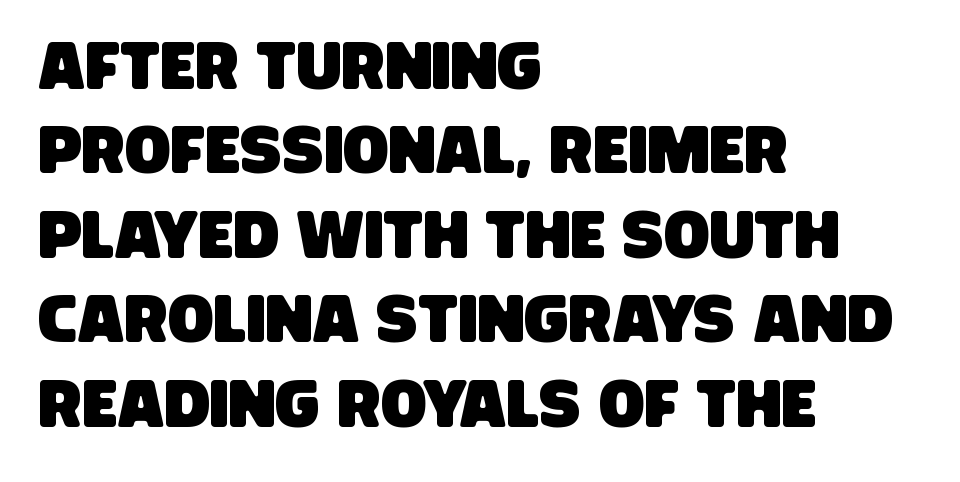
Q: Is the typeface a serif or a sans-serif typeface? A: Sans-serif.
Q: Is the text underlined? A: No.
Q: How is the paragraph aligned? A: Left-aligned.
Q: Is the spacing between letters normal or unusually wide? A: Normal.
Q: Is the spacing between lines tight, normal or loose? A: Normal.
Q: Width (condensed, normal, or wide)? A: Condensed.
Q: Stroke contrast? A: Low.
Q: x-height? A: Large.
Q: Monospaced? A: No.
